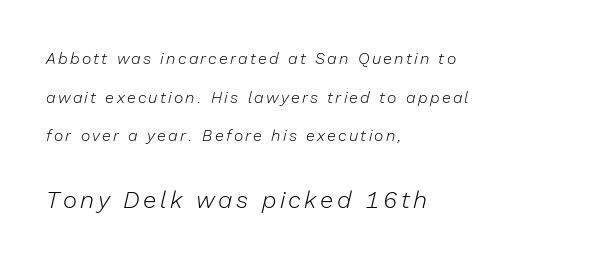
Q: Is the text bold? A: No.
Q: Is the text italic (slanted)? A: Yes, it leans right by about 13 degrees.
Q: Is the text underlined? A: No.
Q: How is the paragraph aligned? A: Left-aligned.
Q: Is the spacing between lines tight, normal or loose? A: Loose.
Q: Which block of text is set in a larger size, the first (top) or the second (bottom)? A: The second (bottom) one.
